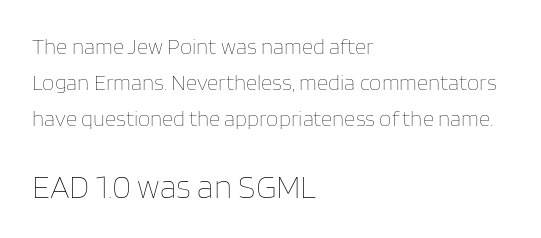
{"italic": "no", "bold": "no", "weight": "thin", "width": "normal", "stroke_contrast": "low", "x_height": "large", "monospaced": "no", "underline": "no", "align": "left", "line_spacing": "normal", "line_spacing_ratio": 1.63, "letter_spacing": "normal", "letter_spacing_em": 0.0, "larger_block": "second", "size_ratio": 1.5, "glyph_px": 33}
